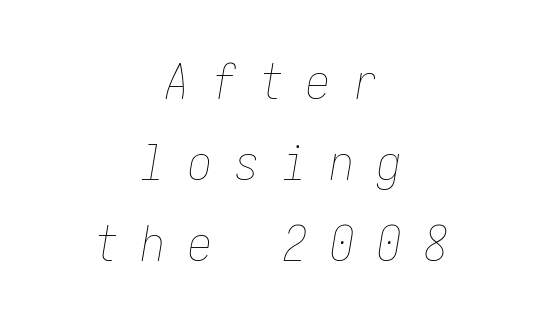
This block has exactly the height ordinary leading produces. Anything drawn beneath the words? Only blank space. Stem width sits at or under what a default text font uses. Slanted lettering throughout. Inter-character spacing is expanded well beyond the font's built-in metrics. The typesetter chose a symmetrical, centered arrangement here.
